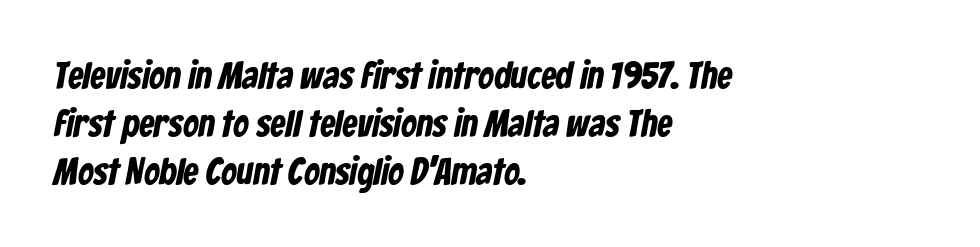
Q: Is the text bold? A: Yes.
Q: Is the typeface a serif or a sans-serif typeface? A: Sans-serif.
Q: Is the text underlined? A: No.
Q: How is the paragraph aligned? A: Left-aligned.
Q: Is the spacing between letters normal or unusually wide? A: Normal.
Q: Is the spacing between lines tight, normal or loose? A: Normal.
Q: Width (condensed, normal, or wide)? A: Condensed.
Q: Stroke contrast? A: Low.
Q: x-height? A: Medium.
Q: Monospaced? A: No.
